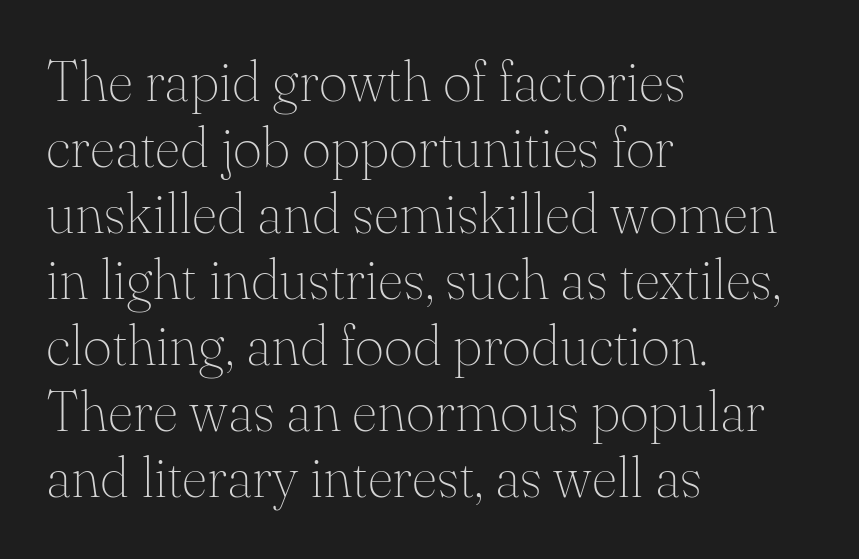
Designer's note — italics off, roman on. Check under the words: just untouched page. Reading down the block, your eye returns to a fixed left position each line. The typeface chosen for these lines features serifs. A typesetter would call this proportional, since set widths differ per character. No extra ink here — the face is not bold.
